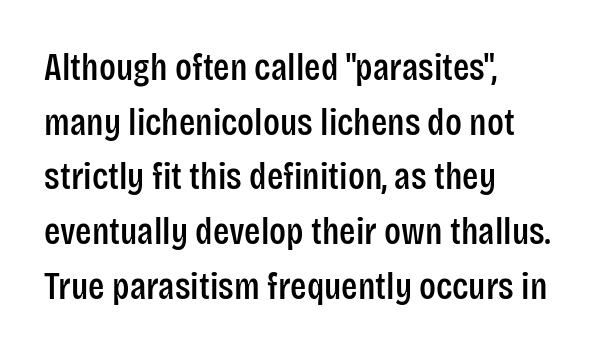
Q: Is the text italic (slanted)? A: No, it is upright.
Q: Is the typeface a serif or a sans-serif typeface? A: Sans-serif.
Q: Is the text underlined? A: No.
Q: How is the paragraph aligned? A: Left-aligned.
Q: Is the spacing between letters normal or unusually wide? A: Normal.
Q: Is the spacing between lines tight, normal or loose? A: Normal.
Q: Width (condensed, normal, or wide)? A: Condensed.
Q: Stroke contrast? A: Low.
Q: x-height? A: Large.
Q: Monospaced? A: No.
